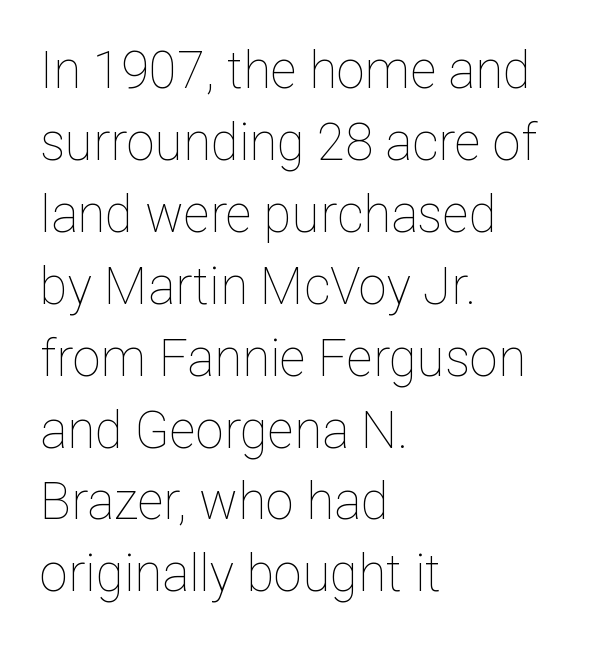
{"italic": "no", "bold": "no", "weight": "thin", "width": "normal", "stroke_contrast": "low", "x_height": "medium", "monospaced": "no", "underline": "no", "align": "left", "line_spacing": "normal", "line_spacing_ratio": 1.41, "letter_spacing": "normal", "letter_spacing_em": 0.0, "glyph_px": 51}
